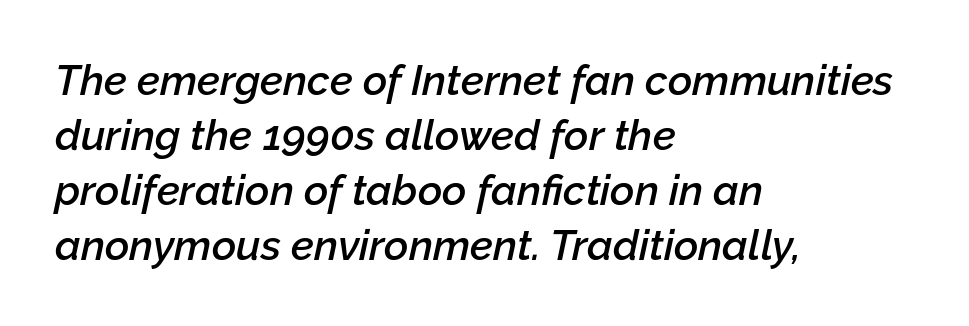
The image shows 42 px semibold type, italic (leaning right); set left-aligned, normal line spacing (1.31x), normal letter spacing, not underlined; low stroke contrast and a medium x-height.
